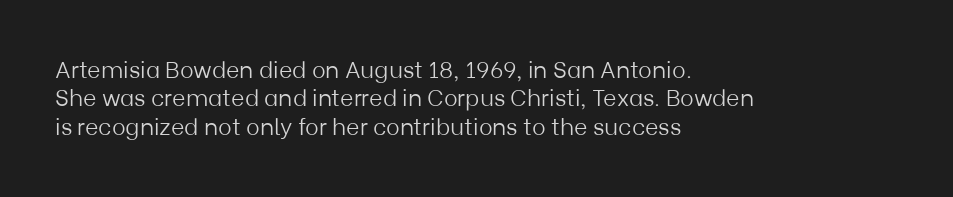
The image shows 23 px text type, upright; set left-aligned, line spacing 1.23x, normal letter spacing, not underlined.
